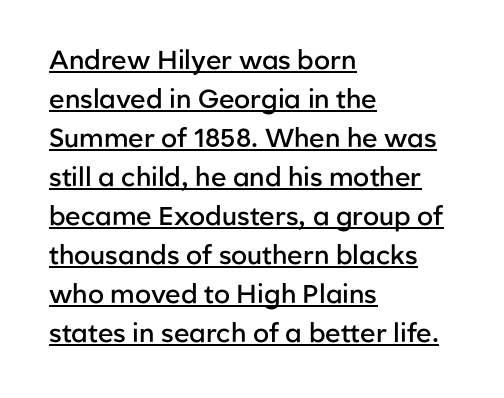
Q: Is the text bold? A: Semi-bold.
Q: Is the text italic (slanted)? A: No, it is upright.
Q: Is the text underlined? A: Yes.
Q: How is the paragraph aligned? A: Left-aligned.
Q: Is the spacing between letters normal or unusually wide? A: Normal.
Q: Is the spacing between lines tight, normal or loose? A: Normal.
